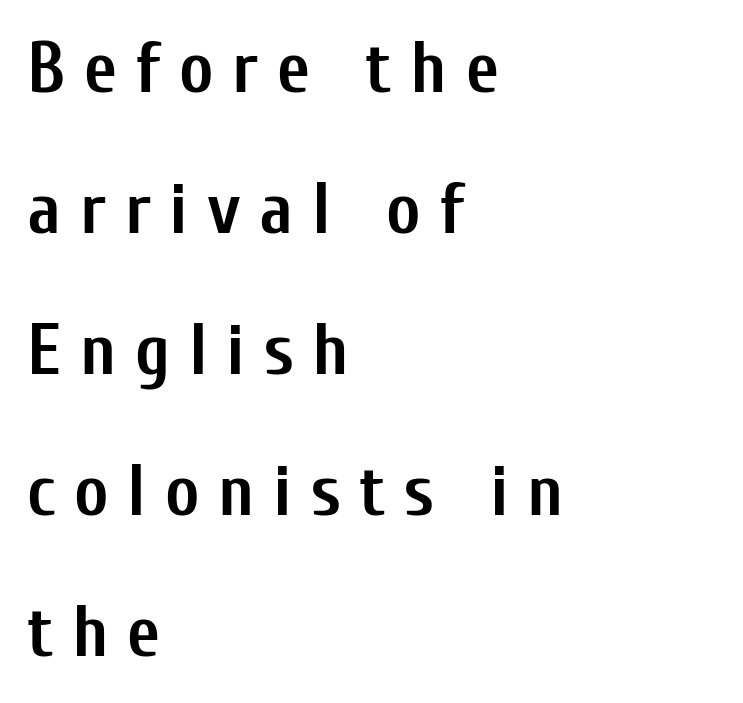
Q: Is the text bold? A: Yes.
Q: Is the text italic (slanted)? A: No, it is upright.
Q: Is the typeface a serif or a sans-serif typeface? A: Sans-serif.
Q: Is the text underlined? A: No.
Q: How is the paragraph aligned? A: Left-aligned.
Q: Is the spacing between letters normal or unusually wide? A: Unusually wide.
Q: Is the spacing between lines tight, normal or loose? A: Loose.
Q: Width (condensed, normal, or wide)? A: Condensed.
Q: Stroke contrast? A: Low.
Q: x-height? A: Medium.
Q: Monospaced? A: No.
